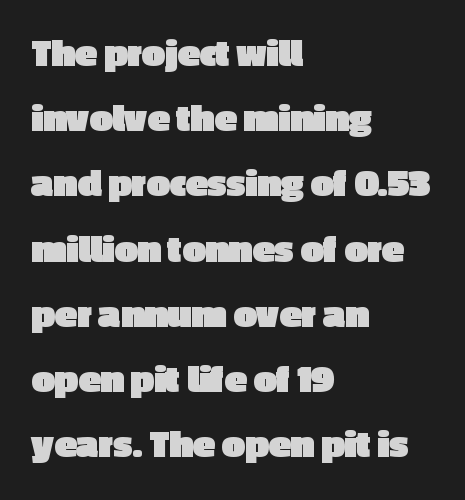
Q: Is the text bold? A: Yes.
Q: Is the text italic (slanted)? A: No, it is upright.
Q: Is the typeface a serif or a sans-serif typeface? A: Sans-serif.
Q: Is the text underlined? A: No.
Q: How is the paragraph aligned? A: Left-aligned.
Q: Is the spacing between letters normal or unusually wide? A: Normal.
Q: Is the spacing between lines tight, normal or loose? A: Normal.
Q: Width (condensed, normal, or wide)? A: Normal.
Q: x-height? A: Medium.
Q: Monospaced? A: No.
